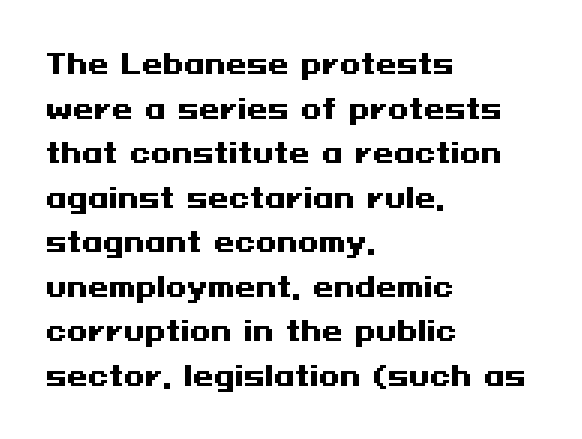
{"italic": "no", "bold": "yes", "underline": "no", "align": "left", "line_spacing": "normal", "line_spacing_ratio": 1.65, "letter_spacing": "normal", "letter_spacing_em": 0.0, "glyph_px": 27}
